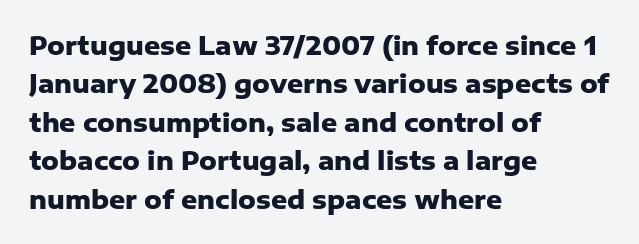
{"italic": "no", "bold": "yes", "underline": "no", "align": "left", "line_spacing": "normal", "line_spacing_ratio": 1.54, "letter_spacing": "normal", "letter_spacing_em": 0.0, "glyph_px": 25}
